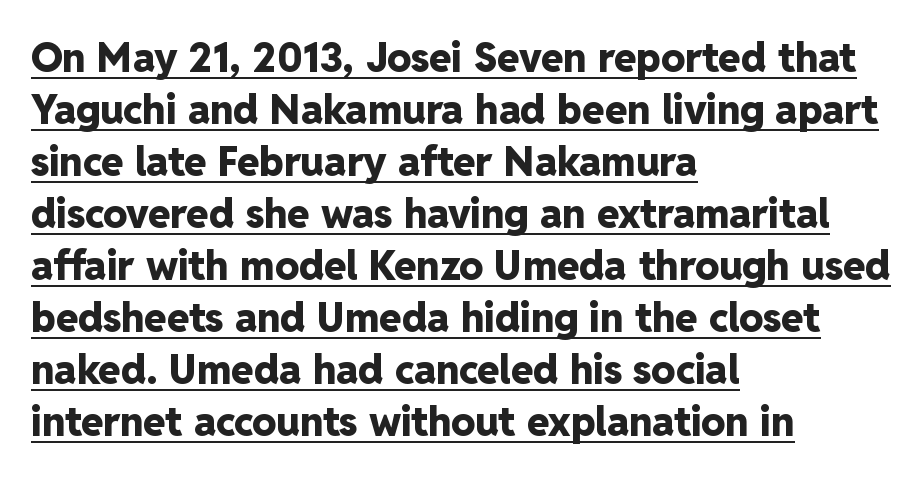
The image shows 40 px heavy sans-serif type, upright; set left-aligned, normal line spacing (1.3x), normal letter spacing, underlined; low stroke contrast and a medium x-height.
